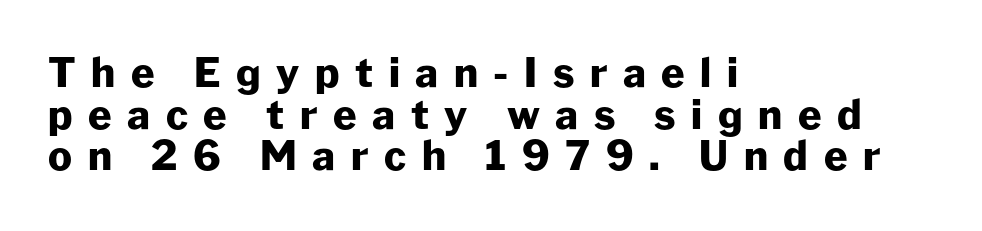
Nobody drew a line under any word here. Leading is clearly below the norm, producing a dense column. Which margin do the lines hug? The left one — the right edge is uneven. Each glyph is drawn with heavy, bold strokes.
